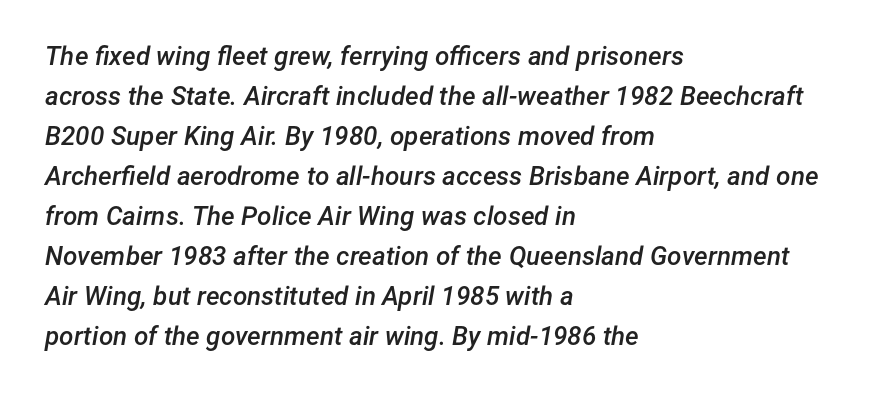
The image shows 26 px text type, italic (leaning right); set left-aligned, normal line spacing (1.54x), normal letter spacing, not underlined.
